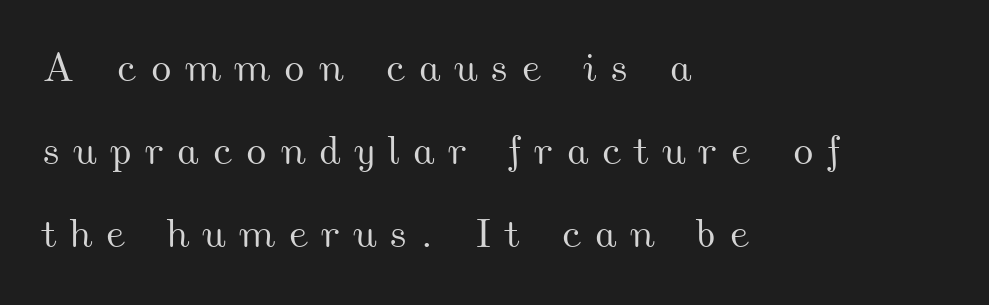
Is this a fixed-width face? No — the glyphs have proportional, varying widths. A classic flush-left, rag-right setting is used for this passage. Honestly, there is no underline to notice here at all. Inter-character spacing is expanded well beyond the font's built-in metrics.
